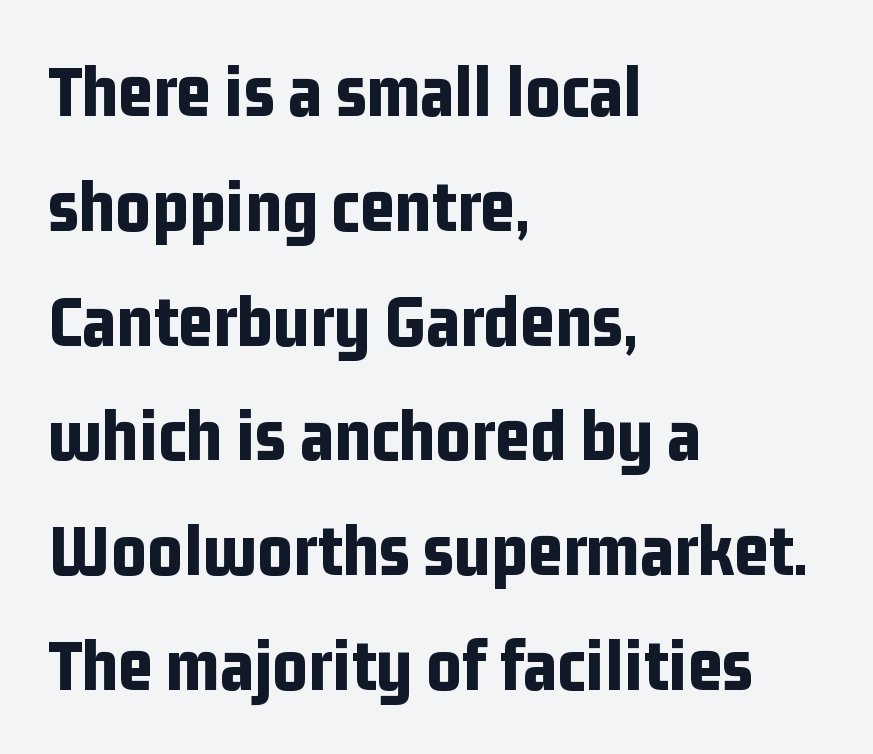
{"serif": "no", "italic": "no", "bold": "yes", "weight": "bold", "width": "condensed", "stroke_contrast": "low", "x_height": "medium", "monospaced": "no", "underline": "no", "align": "left", "line_spacing": "normal", "line_spacing_ratio": 1.51, "letter_spacing": "normal", "letter_spacing_em": 0.0, "glyph_px": 76}
